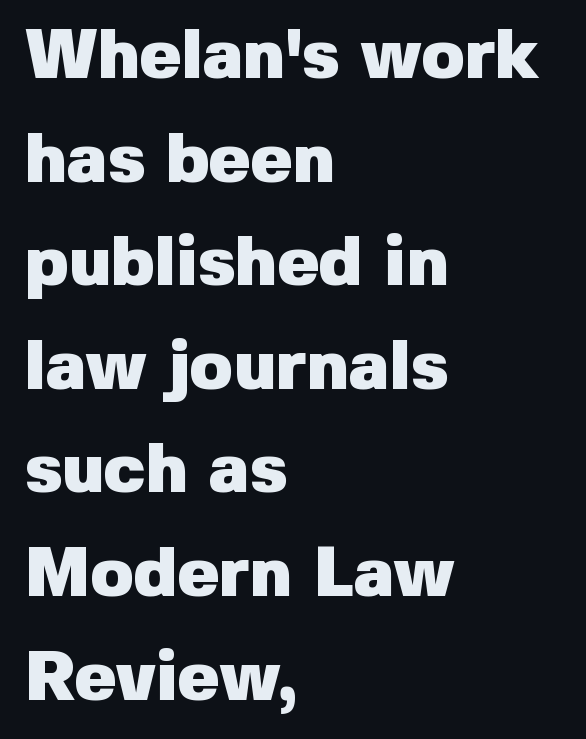
Spacing verdict: proportional, widths tailored to each character. Style check: upright. Grotesque or geometric, the face here clearly has no serifs. Unmarked baselines from the first word to the last. Every row of glyphs begins at an identical x-position on the left. The sample has been set heavy, in full bold.
